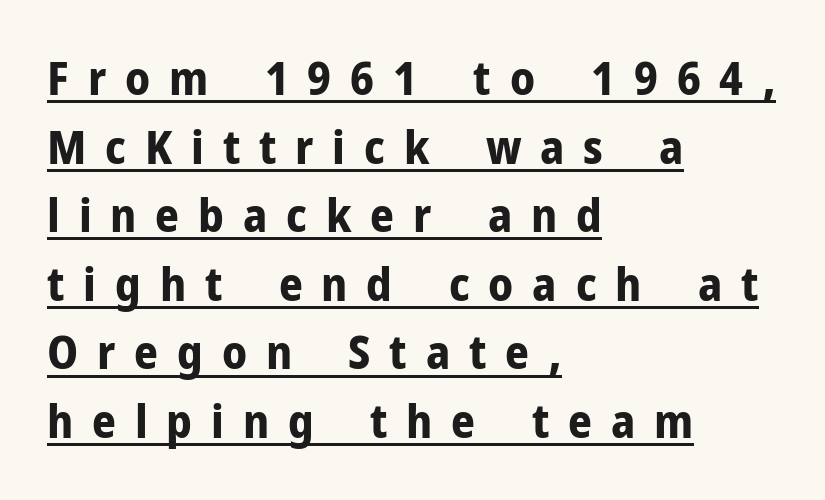
Q: Is the text bold? A: Yes.
Q: Is the text italic (slanted)? A: No, it is upright.
Q: Is the typeface a serif or a sans-serif typeface? A: Sans-serif.
Q: Is the text underlined? A: Yes.
Q: How is the paragraph aligned? A: Left-aligned.
Q: Is the spacing between letters normal or unusually wide? A: Unusually wide.
Q: Is the spacing between lines tight, normal or loose? A: Normal.
Q: Width (condensed, normal, or wide)? A: Normal.
Q: Stroke contrast? A: Low.
Q: x-height? A: Medium.
Q: Monospaced? A: No.
